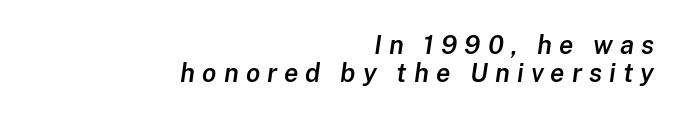
Typesetter's note: demi weight, one step under bold. Nobody drew a line under any word here. Short note: letters widely spaced. Is the block centered? No — it sits flush against the right margin. The typography opts for an oblique posture over an upright one.
